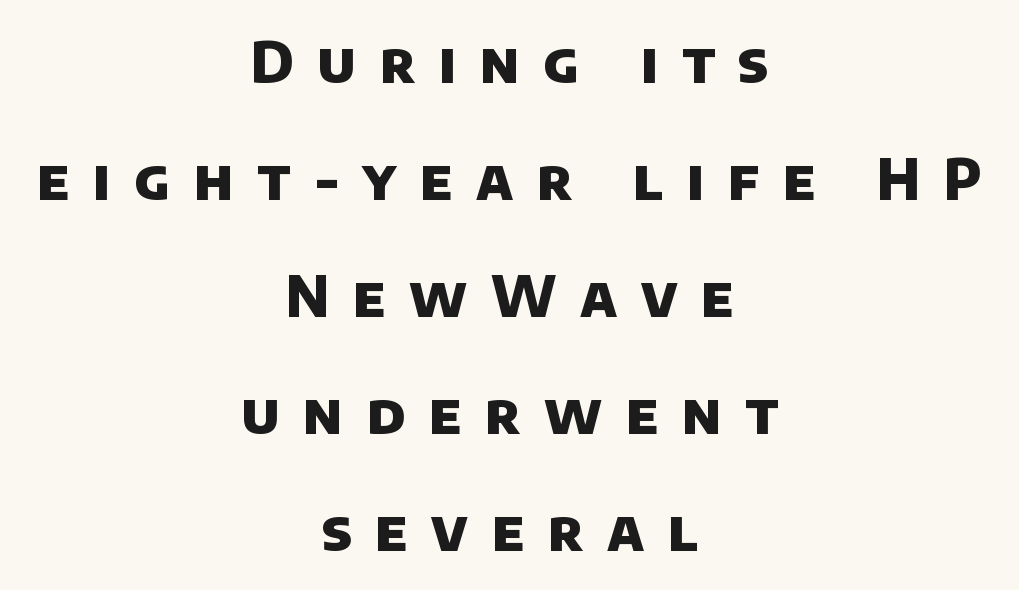
{"serif": "no", "bold": "yes", "weight": "heavy", "width": "normal", "stroke_contrast": "low", "x_height": "large", "monospaced": "no", "underline": "no", "align": "center", "line_spacing": "loose", "line_spacing_ratio": 2.09, "letter_spacing": "wide", "letter_spacing_em": 0.42, "glyph_px": 56}
